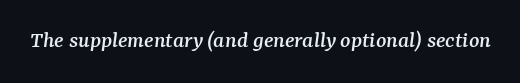
{"italic": "yes", "lean": "right", "slant_degrees": 7, "underline": "no", "letter_spacing": "normal", "letter_spacing_em": 0.0, "glyph_px": 24}
